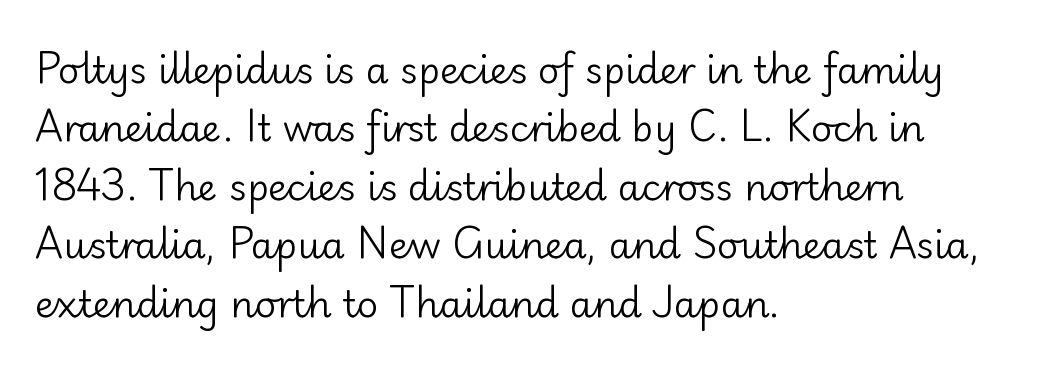
Between one letter and the next there's only the usual sliver of space. The cut favours lightness, reaching ordinary text weight at its darkest. What's the leading like? Ordinary, nothing unusual. Designer's note — italics off, roman on. Underline: absent.
